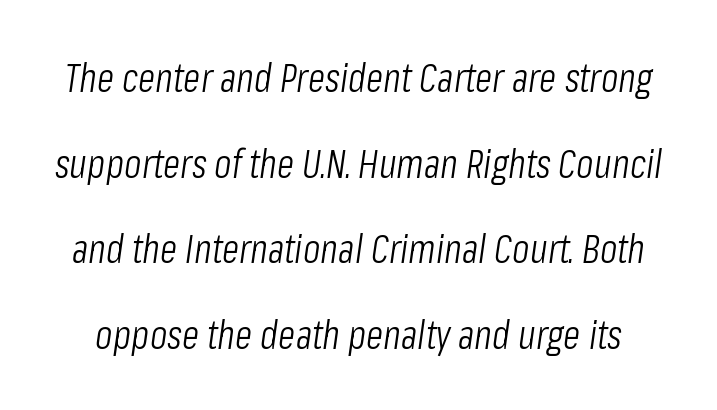
{"italic": "yes", "lean": "right", "slant_degrees": 8, "bold": "no", "weight": "light", "width": "condensed", "stroke_contrast": "low", "x_height": "medium", "monospaced": "no", "underline": "no", "line_spacing": "loose", "line_spacing_ratio": 2.14, "letter_spacing": "normal", "letter_spacing_em": 0.0, "glyph_px": 40}
